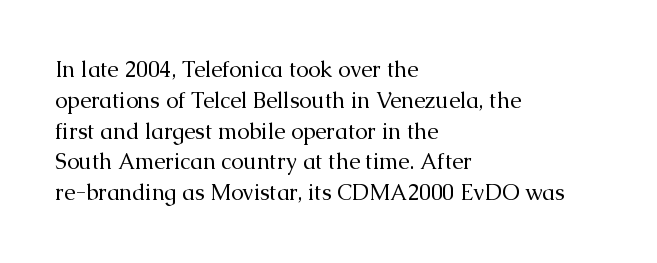
{"italic": "no", "bold": "no", "underline": "no", "align": "left", "line_spacing": "normal", "line_spacing_ratio": 1.4, "letter_spacing": "normal", "letter_spacing_em": 0.0, "glyph_px": 22}
